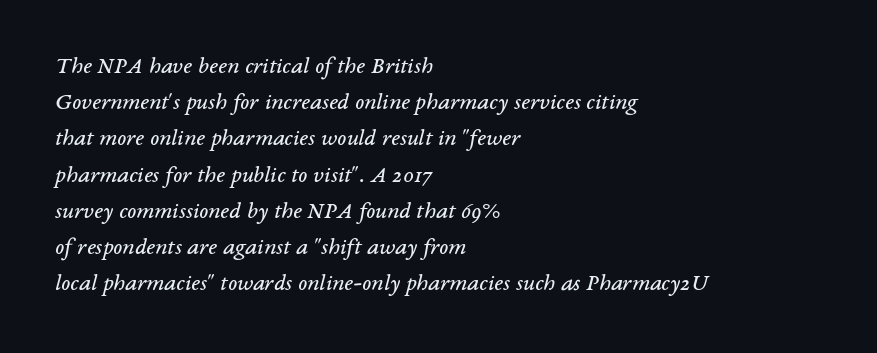
This sample is left-justified, so line endings fall wherever the words run out. The gap between lines stays unmarked. This is not heavy type; no bold has been used. Students, note that the glyphs here touch the page at normal intervals. Would a proofreader flag this as italicized? Yes. In terms of leading, this rendering sits right in the middle.
